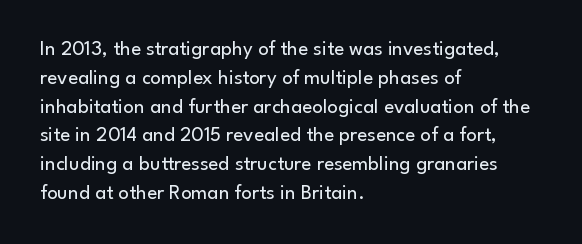
Each new line begins a customary step beneath the previous one. Stems here are at most as thick as an everyday book face. Words appear dense and cohesive because spacing is normal. Descenders hang freely into open space. The axis of the letterforms is exactly vertical.
